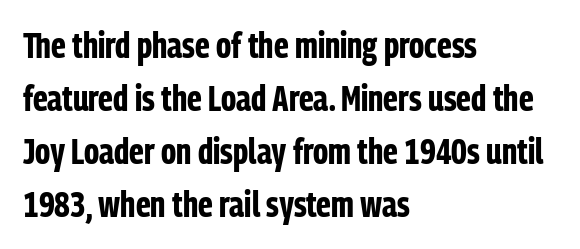
Q: Is the text bold? A: Yes.
Q: Is the text italic (slanted)? A: No, it is upright.
Q: Is the typeface a serif or a sans-serif typeface? A: Sans-serif.
Q: Is the text underlined? A: No.
Q: How is the paragraph aligned? A: Left-aligned.
Q: Is the spacing between letters normal or unusually wide? A: Normal.
Q: Is the spacing between lines tight, normal or loose? A: Normal.
Q: Width (condensed, normal, or wide)? A: Condensed.
Q: Stroke contrast? A: Low.
Q: x-height? A: Medium.
Q: Monospaced? A: No.
